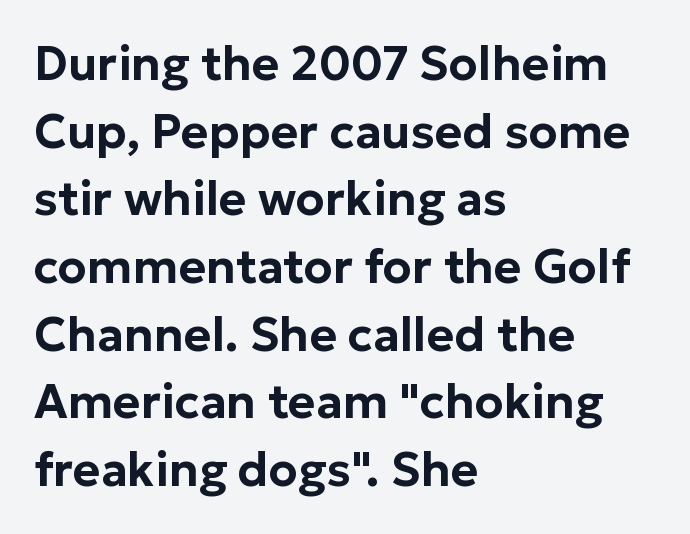
The image shows 47 px sans-serif type, upright; set left-aligned, normal line spacing (1.44x), normal letter spacing, not underlined; low stroke contrast and a medium x-height.
